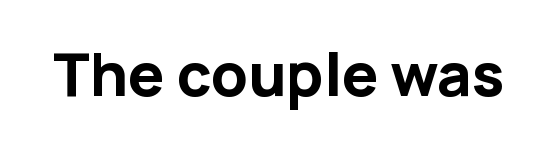
{"serif": "no", "italic": "no", "bold": "yes", "weight": "bold", "width": "normal", "stroke_contrast": "low", "x_height": "medium", "monospaced": "no", "underline": "no", "letter_spacing": "normal", "letter_spacing_em": 0.0, "glyph_px": 60}
